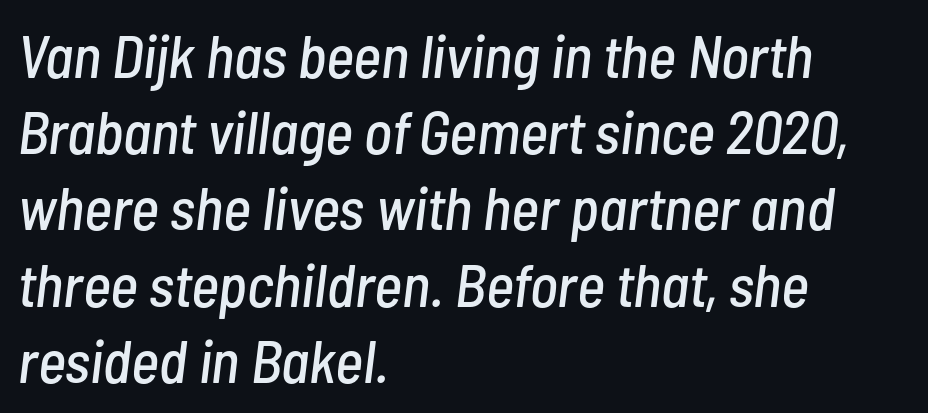
Q: Is the text italic (slanted)? A: Yes, it leans right by about 7 degrees.
Q: Is the text underlined? A: No.
Q: How is the paragraph aligned? A: Left-aligned.
Q: Is the spacing between letters normal or unusually wide? A: Normal.
Q: Is the spacing between lines tight, normal or loose? A: Normal.
Q: Width (condensed, normal, or wide)? A: Condensed.
Q: Stroke contrast? A: Low.
Q: x-height? A: Medium.
Q: Monospaced? A: No.
